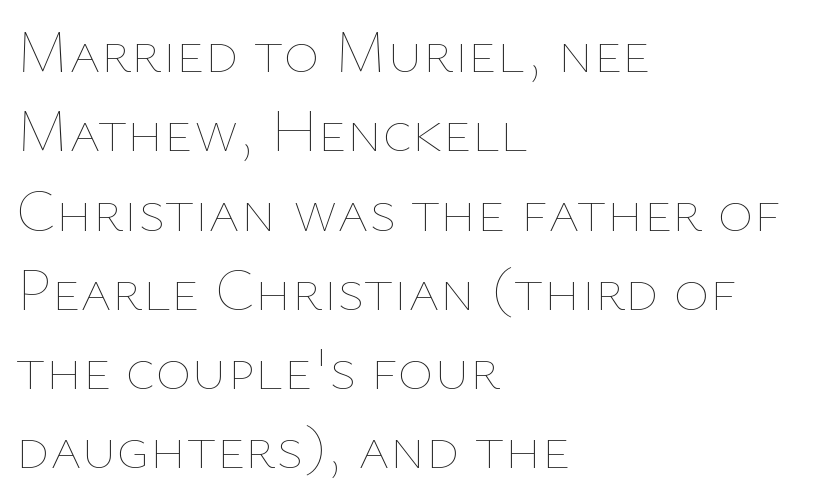
{"italic": "no", "bold": "no", "weight": "thin", "width": "normal", "stroke_contrast": "low", "x_height": "medium", "monospaced": "no", "underline": "no", "align": "left", "line_spacing": "normal", "line_spacing_ratio": 1.3, "letter_spacing": "normal", "letter_spacing_em": 0.0, "glyph_px": 61}
